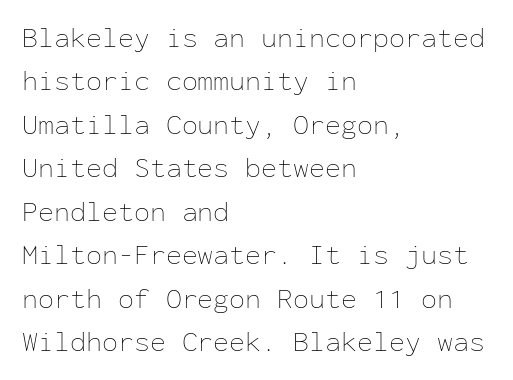
Q: Is the text bold? A: No.
Q: Is the text italic (slanted)? A: No, it is upright.
Q: Is the text underlined? A: No.
Q: How is the paragraph aligned? A: Left-aligned.
Q: Is the spacing between letters normal or unusually wide? A: Normal.
Q: Is the spacing between lines tight, normal or loose? A: Normal.
Q: Width (condensed, normal, or wide)? A: Normal.
Q: Stroke contrast? A: Low.
Q: x-height? A: Medium.
Q: Monospaced? A: Yes.
